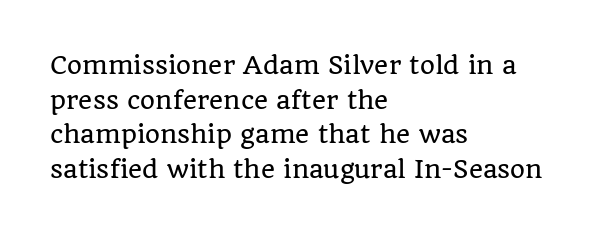
{"italic": "no", "underline": "no", "align": "left", "line_spacing": "normal", "line_spacing_ratio": 1.44, "letter_spacing": "normal", "letter_spacing_em": 0.0, "glyph_px": 24}
